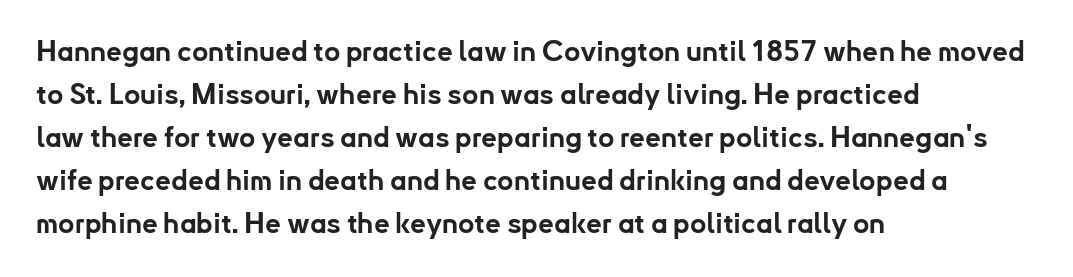
Q: Is the text bold? A: Yes.
Q: Is the text italic (slanted)? A: No, it is upright.
Q: Is the typeface a serif or a sans-serif typeface? A: Sans-serif.
Q: Is the text underlined? A: No.
Q: How is the paragraph aligned? A: Left-aligned.
Q: Is the spacing between letters normal or unusually wide? A: Normal.
Q: Is the spacing between lines tight, normal or loose? A: Normal.
Q: Width (condensed, normal, or wide)? A: Normal.
Q: Stroke contrast? A: Low.
Q: x-height? A: Small.
Q: Monospaced? A: No.
